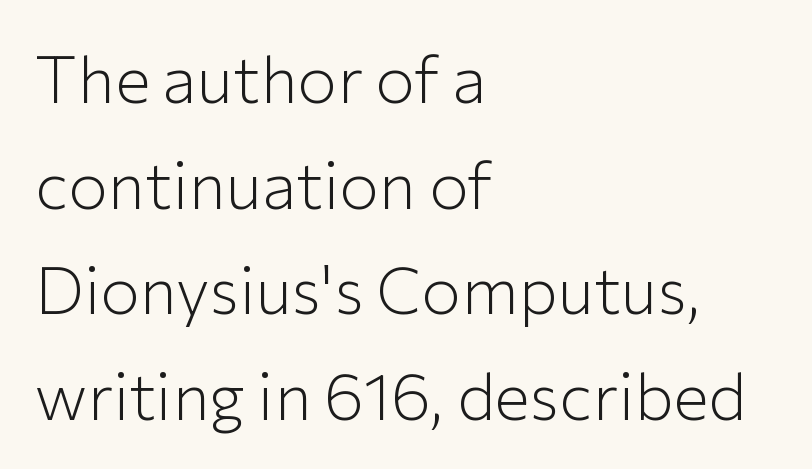
Spacing verdict: proportional, widths tailored to each character. Typeset ragged right — the left edge is the straight one. What stands out about the letter spacing? Nothing — it is the standard amount. No feet cap the strokes, marking this as sans-serif type. This block has exactly the height ordinary leading produces.
